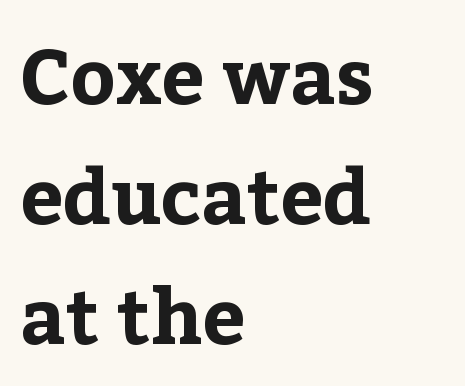
{"serif": "yes", "italic": "no", "bold": "yes", "weight": "bold", "width": "normal", "stroke_contrast": "low", "x_height": "medium", "monospaced": "no", "underline": "no", "align": "left", "line_spacing": "normal", "line_spacing_ratio": 1.56, "letter_spacing": "normal", "letter_spacing_em": 0.0, "glyph_px": 77}
